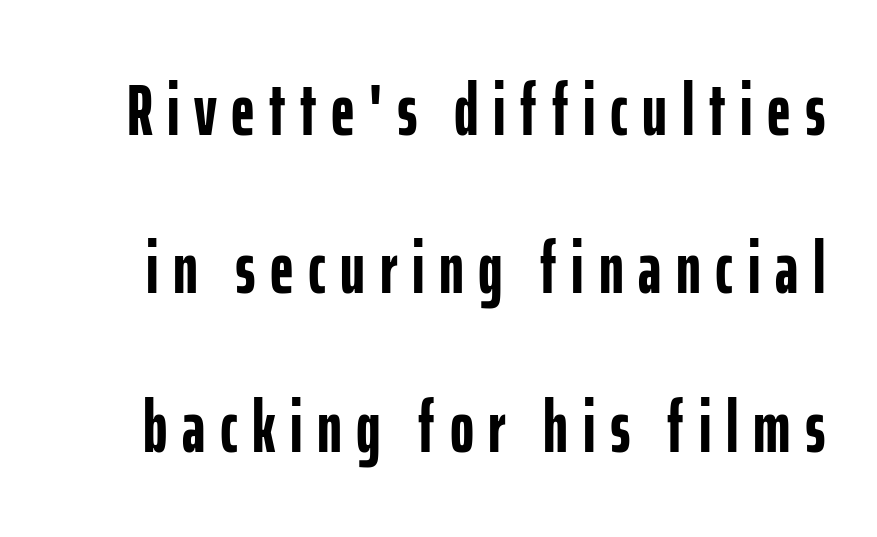
Q: Is the text bold? A: Yes.
Q: Is the text italic (slanted)? A: No, it is upright.
Q: Is the typeface a serif or a sans-serif typeface? A: Sans-serif.
Q: Is the text underlined? A: No.
Q: Is the spacing between letters normal or unusually wide? A: Unusually wide.
Q: Is the spacing between lines tight, normal or loose? A: Loose.
Q: Width (condensed, normal, or wide)? A: Condensed.
Q: Stroke contrast? A: Low.
Q: x-height? A: Medium.
Q: Monospaced? A: No.
